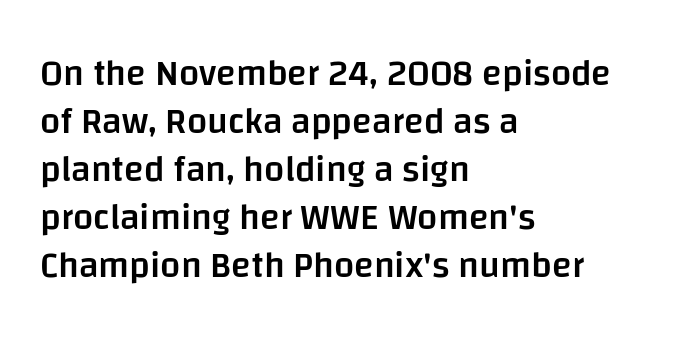
Regarding leading, the lines here are spaced in the standard way. The strip under each line holds only bare page. The glyphs in this specimen are sans serif. These lines are set flush left with a ragged right edge. The sample has been set in demibold, a notch under bold. Between one letter and the next there's only the usual sliver of space.
